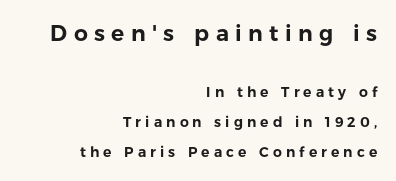
The image shows 22 px text type, upright; set right-aligned, loose line spacing (2.13x), unusually wide letter spacing (+0.29 em), not underlined; the first (top) block is 1.57x larger.
